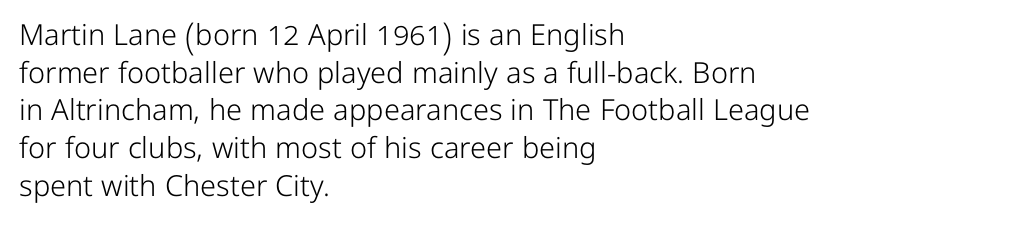
The image shows 29 px light sans-serif type, upright; set left-aligned, normal line spacing (1.3x), normal letter spacing, not underlined; low stroke contrast and a medium x-height.
